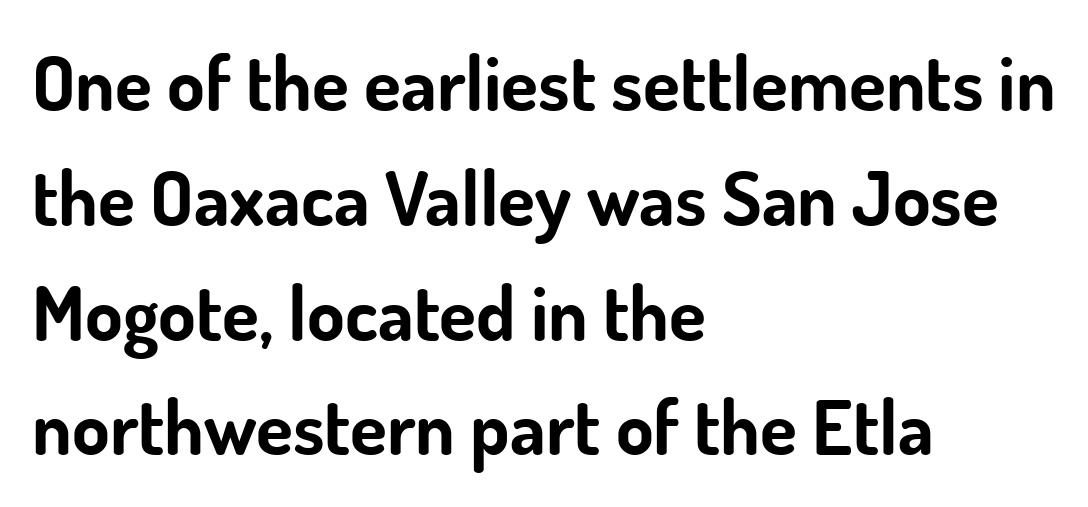
The image shows 76 px bold sans-serif type, upright; set left-aligned, normal line spacing (1.51x), normal letter spacing, not underlined; low stroke contrast and a small x-height.
